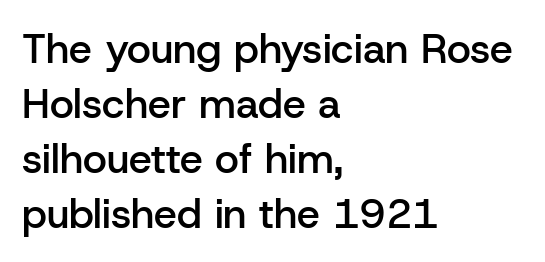
Think of a printed novel: that variable character pitch is what you see here. A normal amount of white space separates one row of letters from the next. The glyphs in this specimen are sans serif. A semibold gives these letters moderate extra thickness, short of bold.
